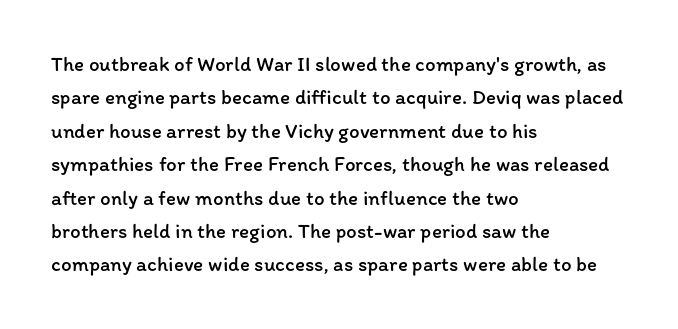
{"italic": "no", "bold": "no", "underline": "no", "align": "left", "line_spacing": "normal", "line_spacing_ratio": 1.59, "letter_spacing": "normal", "letter_spacing_em": 0.0, "glyph_px": 21}
